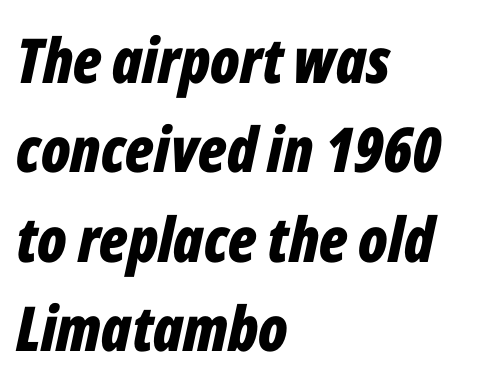
Q: Is the text bold? A: Yes.
Q: Is the text italic (slanted)? A: Yes, it leans right by about 12 degrees.
Q: Is the text underlined? A: No.
Q: How is the paragraph aligned? A: Left-aligned.
Q: Is the spacing between letters normal or unusually wide? A: Normal.
Q: Is the spacing between lines tight, normal or loose? A: Normal.
Q: Width (condensed, normal, or wide)? A: Condensed.
Q: Stroke contrast? A: Low.
Q: x-height? A: Medium.
Q: Monospaced? A: No.
